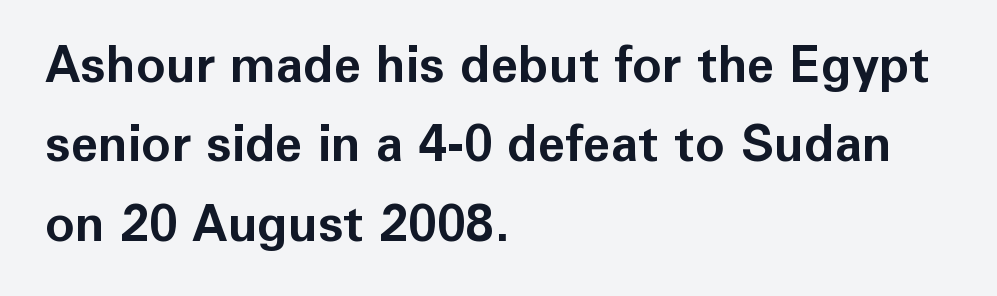
Every row of glyphs begins at an identical x-position on the left. Italic? Not at all — the glyphs are vertical. Is there much room between lines? A standard amount, neither cramped nor airy. Check under the words: just untouched page. Do the characters align in a grid? No, the font is proportional. Does the type have serifs? No, each stem ends abruptly.
